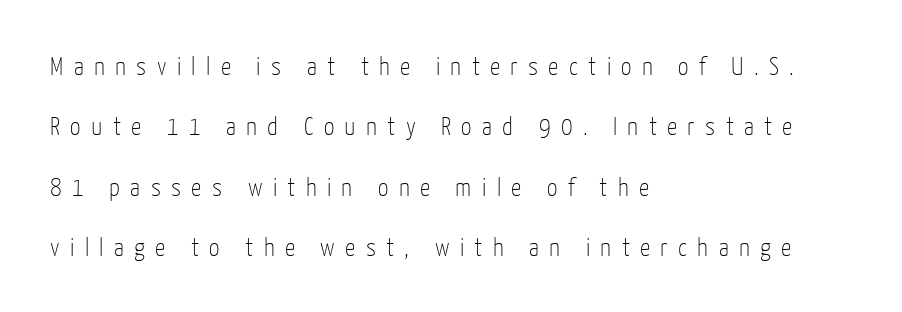
The image shows 26 px text type, upright; set left-aligned, loose line spacing (2.32x), unusually wide letter spacing (+0.4 em), not underlined.
